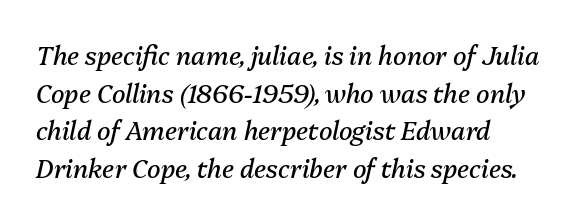
The image shows 25 px text type, italic (leaning right); set left-aligned, normal line spacing (1.51x), normal letter spacing, not underlined.
